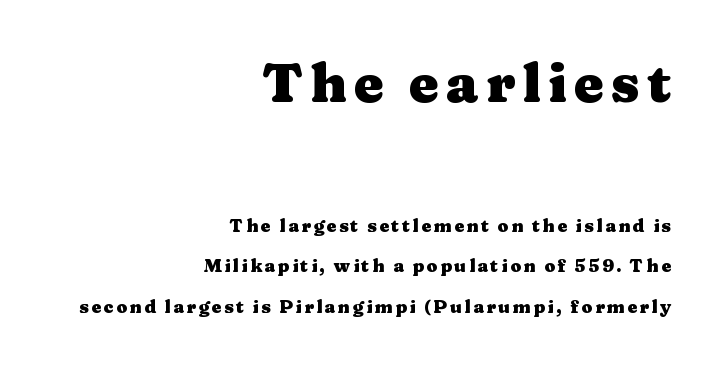
Q: Is the text bold? A: Yes.
Q: Is the text italic (slanted)? A: No, it is upright.
Q: Is the typeface a serif or a sans-serif typeface? A: Serif.
Q: Is the text underlined? A: No.
Q: How is the paragraph aligned? A: Right-aligned.
Q: Is the spacing between lines tight, normal or loose? A: Loose.
Q: Which block of text is set in a larger size, the first (top) or the second (bottom)? A: The first (top) one.
Q: Width (condensed, normal, or wide)? A: Wide.
Q: Stroke contrast? A: Medium.
Q: x-height? A: Medium.
Q: Monospaced? A: No.
